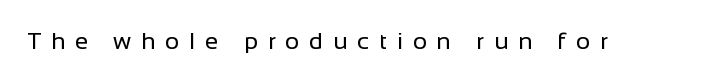
The image shows 24 px text type, upright; set unusually wide letter spacing (+0.41 em), not underlined.
